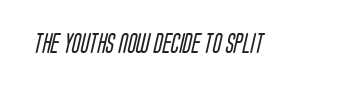
The image shows 20 px text type; set normal letter spacing, not underlined.
